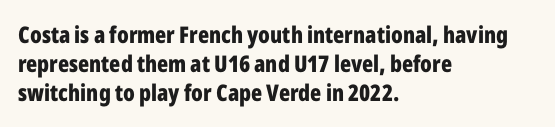
Is the block centered? No — it sits flush against the left margin. Strong, thick strokes mark this as bold type. Plain, unruled lines of type. Nothing unusual about the tracking: characters are spaced as the font intends. When letters stand straight like this, we call the style roman or upright. One glance says typical: line gaps are just what's usual.
